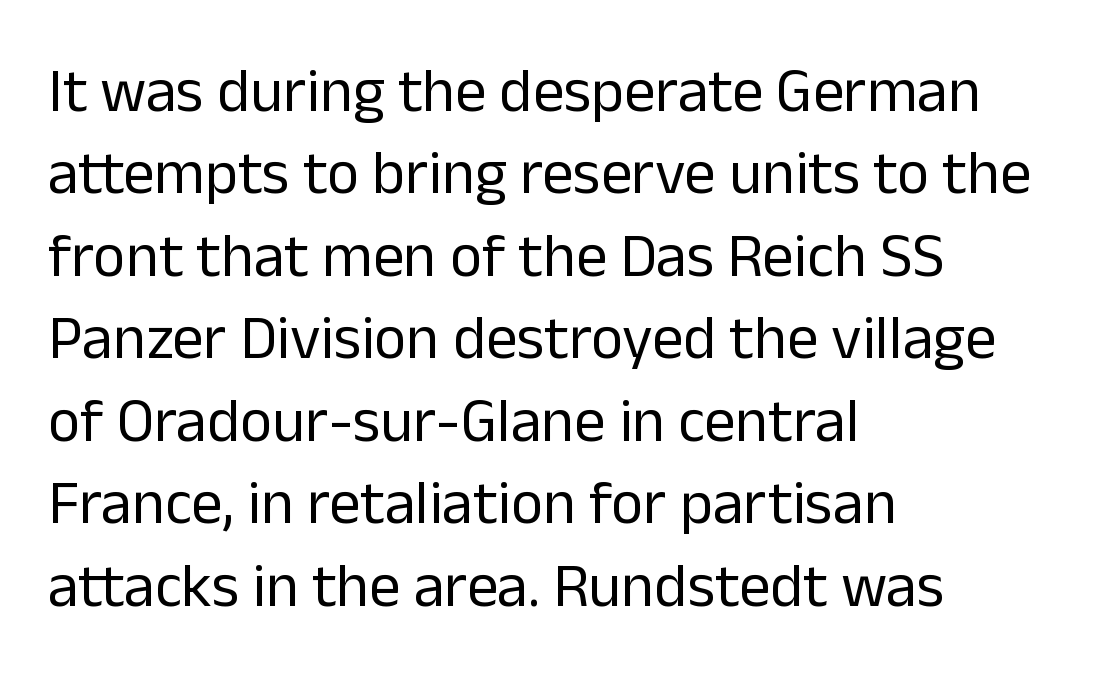
The image shows 62 px regular-weight sans-serif type, upright; set left-aligned, normal line spacing (1.33x), normal letter spacing, not underlined; low stroke contrast and a medium x-height.
